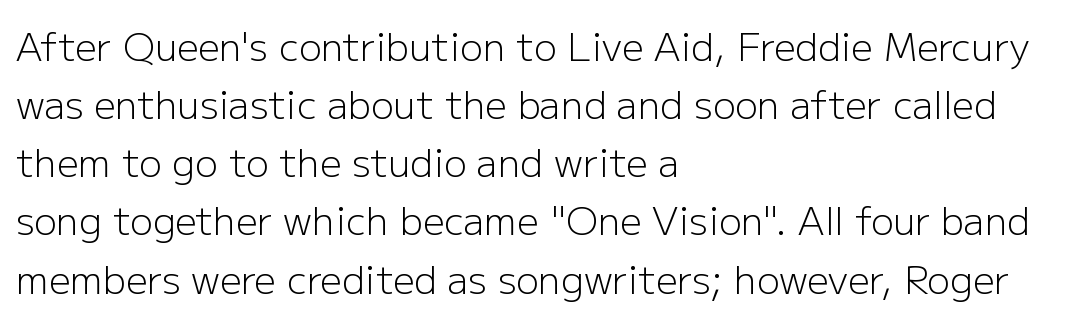
{"serif": "no", "italic": "no", "bold": "no", "weight": "light", "width": "normal", "stroke_contrast": "low", "x_height": "medium", "monospaced": "no", "underline": "no", "align": "left", "line_spacing": "normal", "line_spacing_ratio": 1.53, "letter_spacing": "normal", "letter_spacing_em": 0.0, "glyph_px": 38}
